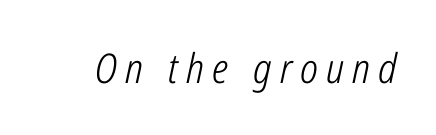
The image shows 41 px light, condensed type, italic (leaning right); set unusually wide letter spacing (+0.2 em), not underlined; low stroke contrast and a medium x-height.
